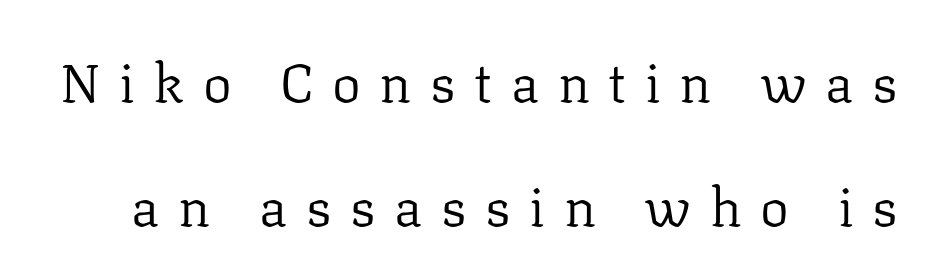
Q: Is the text bold? A: No.
Q: Is the text italic (slanted)? A: No, it is upright.
Q: Is the typeface a serif or a sans-serif typeface? A: Serif.
Q: Is the text underlined? A: No.
Q: Is the spacing between letters normal or unusually wide? A: Unusually wide.
Q: Is the spacing between lines tight, normal or loose? A: Loose.
Q: Width (condensed, normal, or wide)? A: Normal.
Q: Stroke contrast? A: Low.
Q: x-height? A: Medium.
Q: Monospaced? A: No.
